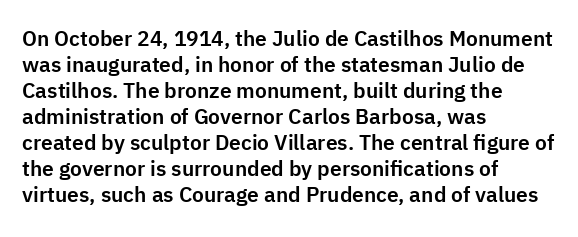
The image shows 21 px text type, upright; set left-aligned, line spacing 1.24x, normal letter spacing, not underlined.
